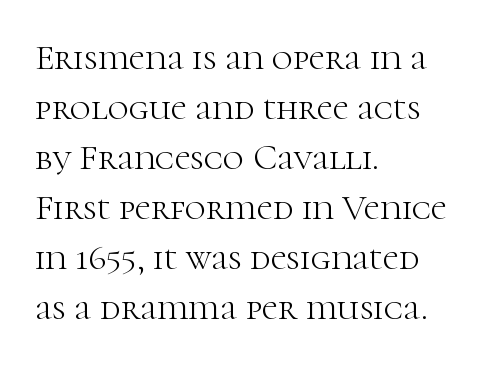
Proportional: the letters do not fall into vertical columns. Type style note: has serifs. Teacher's note: observe the even left margin — that is flush-left alignment. The typeface has the unassuming heft of standard copy or less.
